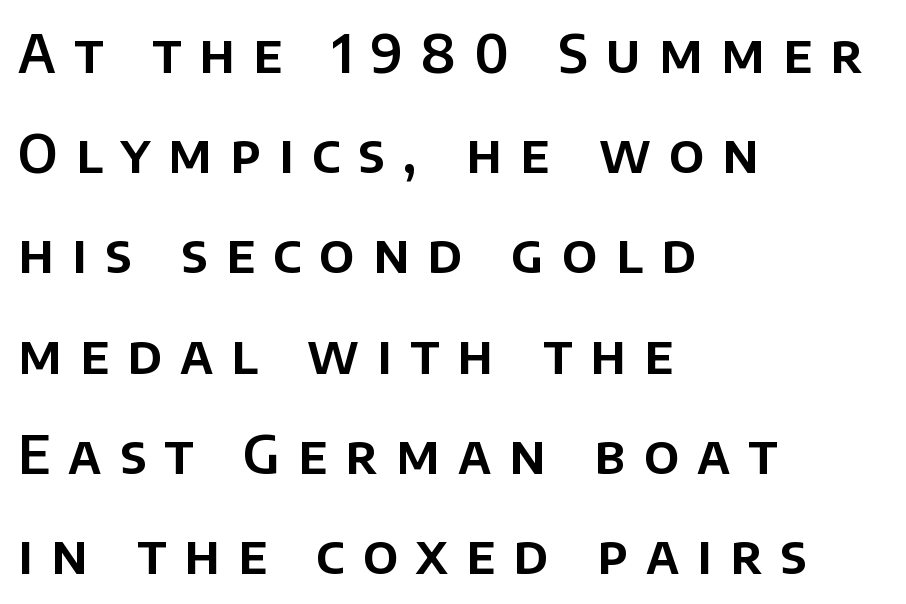
Q: Is the text italic (slanted)? A: No, it is upright.
Q: Is the typeface a serif or a sans-serif typeface? A: Sans-serif.
Q: Is the text underlined? A: No.
Q: How is the paragraph aligned? A: Left-aligned.
Q: Is the spacing between letters normal or unusually wide? A: Unusually wide.
Q: Width (condensed, normal, or wide)? A: Normal.
Q: Stroke contrast? A: Low.
Q: x-height? A: Large.
Q: Monospaced? A: No.
